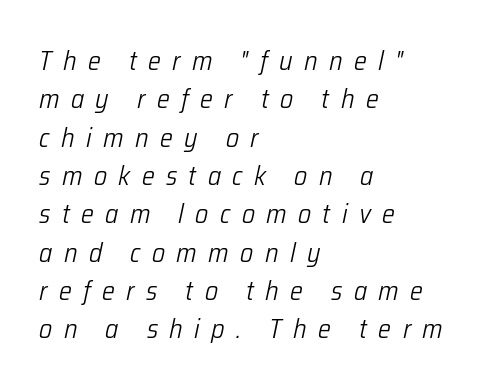
Any mark beneath the type? The region is blank. Short and long lines alike share a common starting point at left. In terms of posture, this sample is oblique. The letters look calm and open, with moderate or lighter stems. A typesetter would call this leading conventional body-copy spacing. The face used here is rendered with a markedly widened letterfit.
